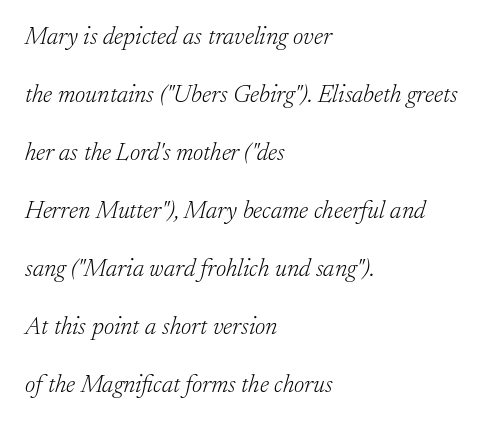
The image shows 25 px text type, italic (leaning right); set left-aligned, loose line spacing (2.32x), normal letter spacing, not underlined.
